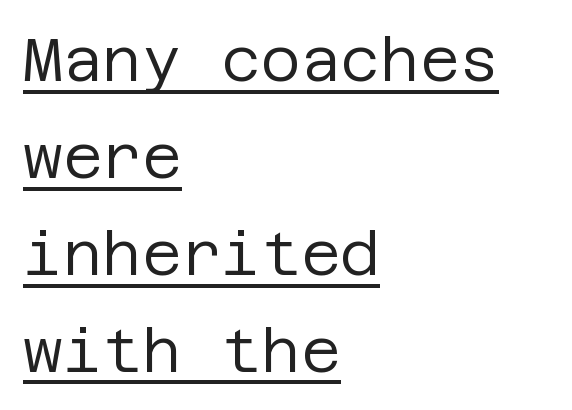
{"serif": "no", "italic": "no", "bold": "no", "weight": "regular", "width": "normal", "stroke_contrast": "low", "x_height": "large", "underline": "yes", "align": "left", "line_spacing": "normal", "line_spacing_ratio": 1.59, "letter_spacing": "normal", "letter_spacing_em": 0.0, "glyph_px": 61}
